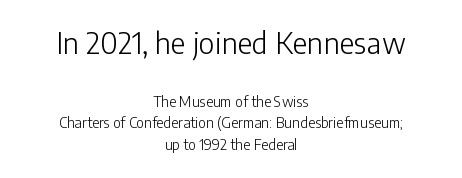
Q: Is the text bold? A: No.
Q: Is the text italic (slanted)? A: No, it is upright.
Q: Is the typeface a serif or a sans-serif typeface? A: Sans-serif.
Q: Is the text underlined? A: No.
Q: How is the paragraph aligned? A: Centered.
Q: Is the spacing between letters normal or unusually wide? A: Normal.
Q: Is the spacing between lines tight, normal or loose? A: Normal.
Q: Which block of text is set in a larger size, the first (top) or the second (bottom)? A: The first (top) one.
Q: Width (condensed, normal, or wide)? A: Normal.
Q: Stroke contrast? A: Low.
Q: x-height? A: Medium.
Q: Monospaced? A: No.
